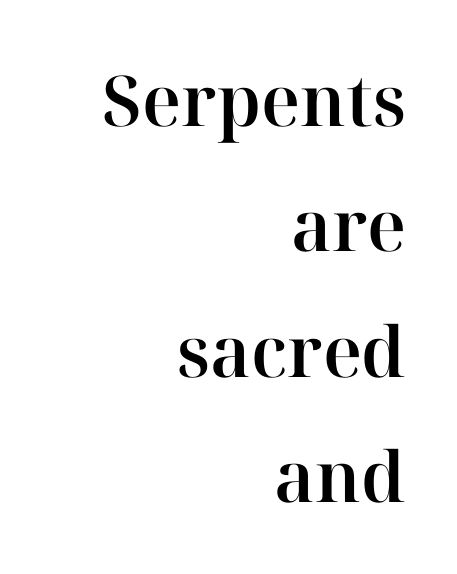
The image shows 70 px serif type, upright; set right-aligned, line spacing 1.79x, normal letter spacing, not underlined; high stroke contrast and a medium x-height.
